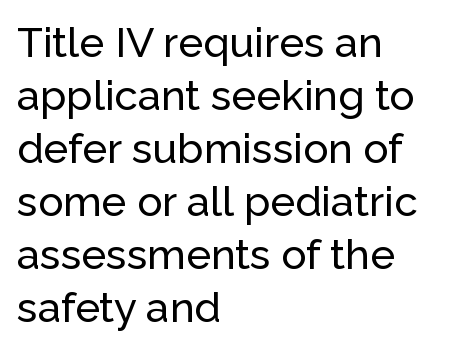
The image shows 42 px sans-serif type, upright; set left-aligned, normal line spacing (1.26x), normal letter spacing, not underlined; low stroke contrast and a medium x-height.
